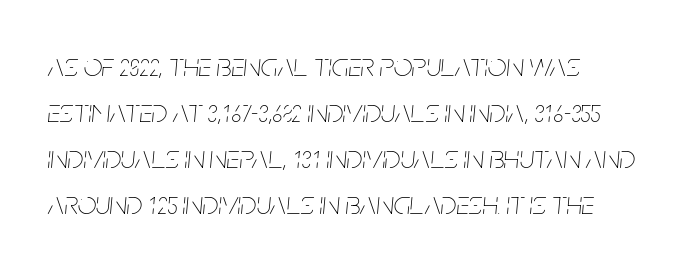
The letterforms sit at book weight or below. Observe the ordinary spacing: letters are neighbours, not strangers. Left-aligned paragraph, ragged on the right. Type without underlining. Note the varied advance widths — an 'i' is clearly narrower than an 'm'.
